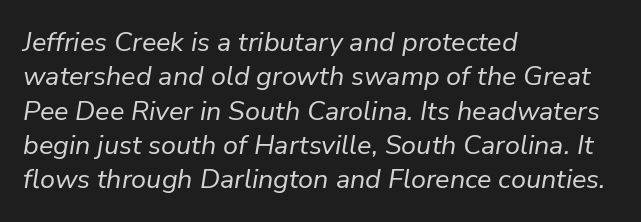
The image shows 27 px text type, italic (leaning right); set left-aligned, normal line spacing (1.27x), normal letter spacing, not underlined.
